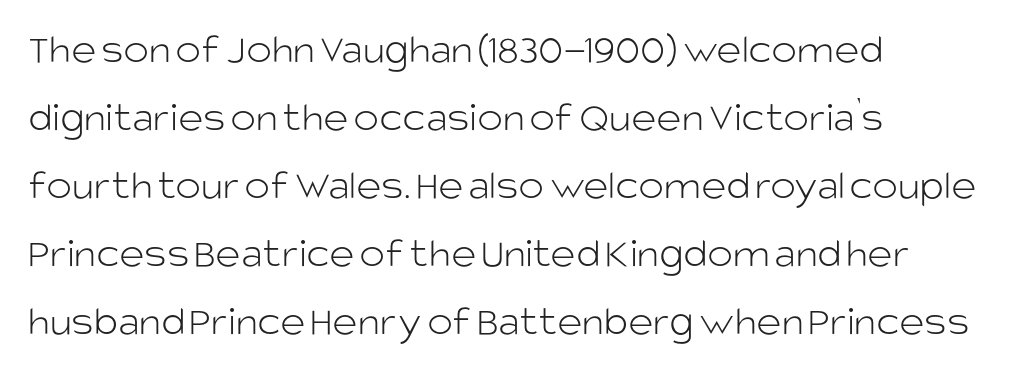
The image shows 43 px light sans-serif type, upright; set left-aligned, normal line spacing (1.58x), normal letter spacing, not underlined; low stroke contrast and a large x-height.
